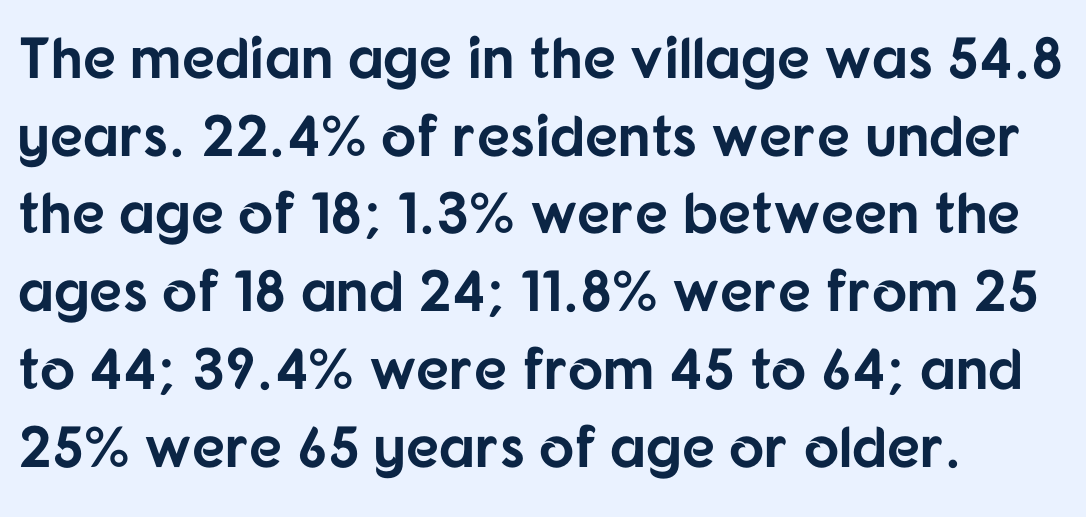
The image shows 58 px bold sans-serif type, upright; set left-aligned, normal line spacing (1.34x), normal letter spacing, not underlined; low stroke contrast and a medium x-height.
